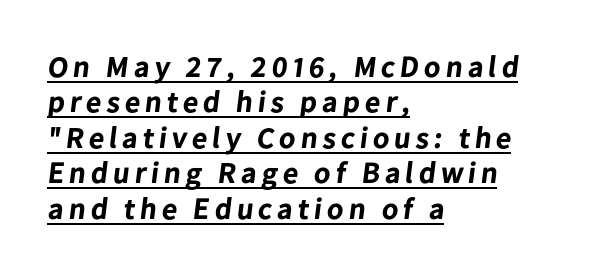
The image shows 30 px bold sans-serif type; set left-aligned, line spacing 1.18x, underlined; low stroke contrast and a medium x-height.
